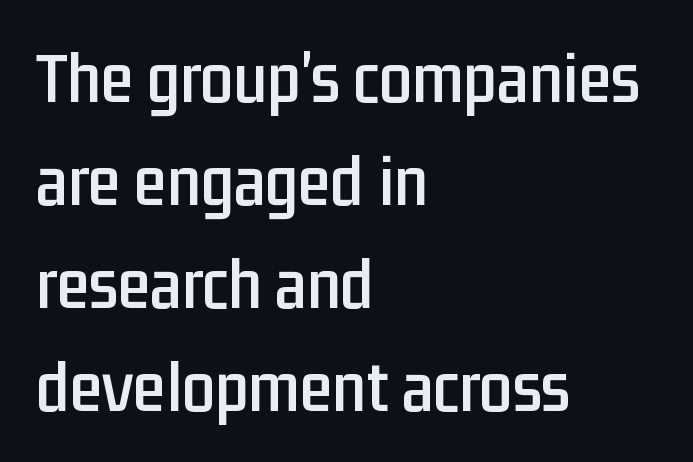
The face used here is proportionally spaced, like ordinary book or web type. It's the straight-up-and-down kind of type. The gap between lines stays unmarked. Does the type have serifs? No, each stem ends abruptly.
